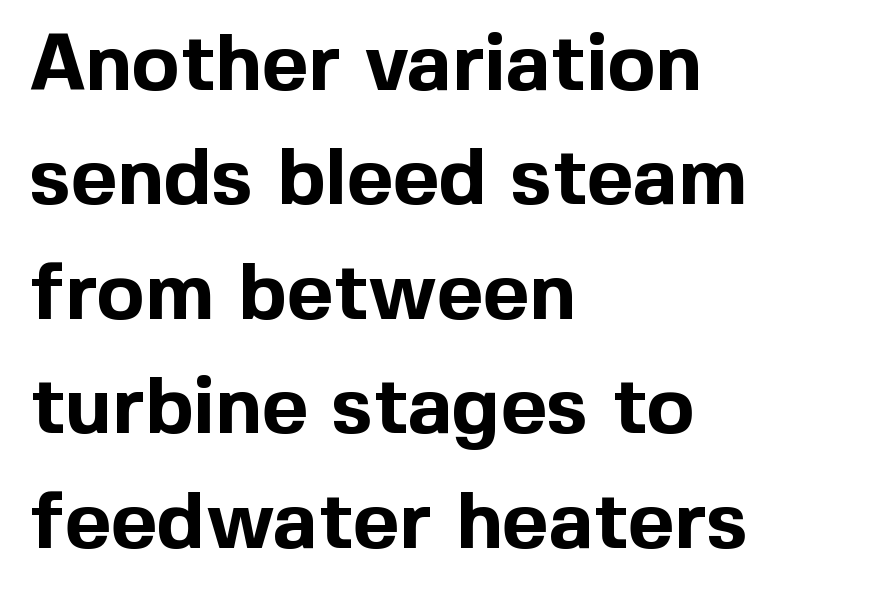
Q: Is the text bold? A: Yes.
Q: Is the text italic (slanted)? A: No, it is upright.
Q: Is the typeface a serif or a sans-serif typeface? A: Sans-serif.
Q: Is the text underlined? A: No.
Q: How is the paragraph aligned? A: Left-aligned.
Q: Is the spacing between letters normal or unusually wide? A: Normal.
Q: Is the spacing between lines tight, normal or loose? A: Normal.
Q: Width (condensed, normal, or wide)? A: Normal.
Q: x-height? A: Medium.
Q: Monospaced? A: No.
